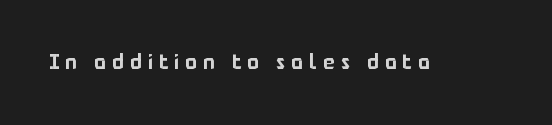
The image shows 22 px text type, upright; set unusually wide letter spacing (+0.28 em), not underlined.
